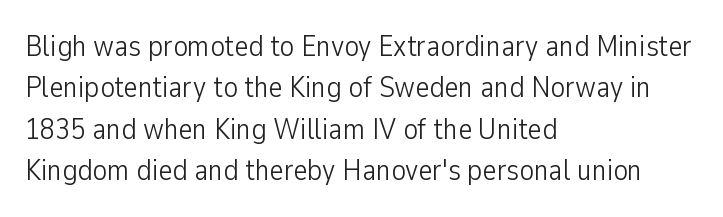
{"serif": "no", "italic": "no", "bold": "no", "weight": "light", "width": "condensed", "stroke_contrast": "low", "x_height": "medium", "monospaced": "no", "underline": "no", "align": "left", "line_spacing": "normal", "line_spacing_ratio": 1.38, "letter_spacing": "normal", "letter_spacing_em": 0.0, "glyph_px": 30}
